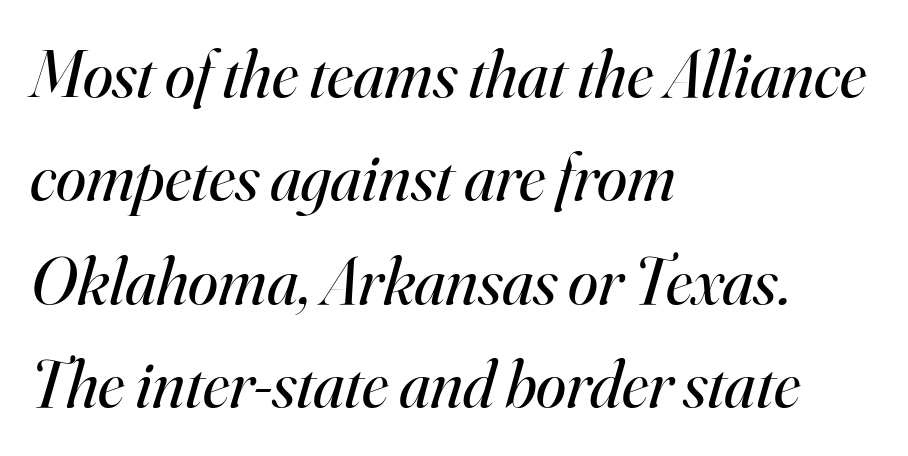
The image shows 68 px regular-weight serif type, italic (leaning right); set left-aligned, normal line spacing (1.52x), normal letter spacing, not underlined; high stroke contrast and a small x-height.
